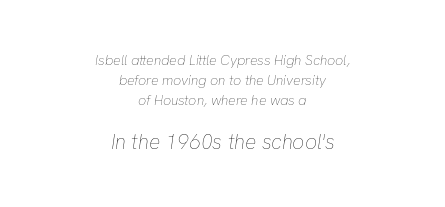
Q: Is the text bold? A: No.
Q: Is the text italic (slanted)? A: Yes, it leans right by about 8 degrees.
Q: Is the text underlined? A: No.
Q: How is the paragraph aligned? A: Centered.
Q: Is the spacing between letters normal or unusually wide? A: Normal.
Q: Is the spacing between lines tight, normal or loose? A: Normal.
Q: Which block of text is set in a larger size, the first (top) or the second (bottom)? A: The second (bottom) one.
